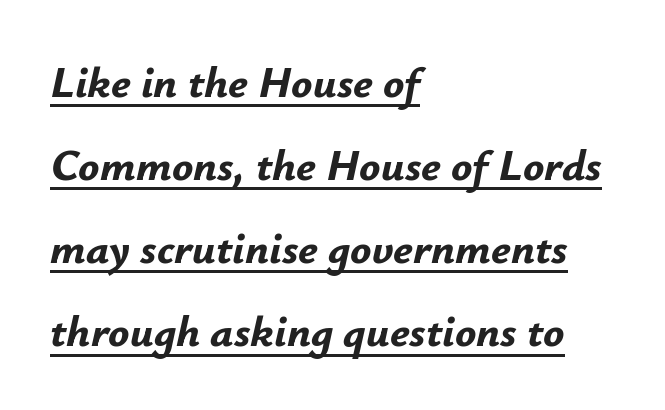
Q: Is the text bold? A: Yes.
Q: Is the text italic (slanted)? A: Yes, it leans right by about 12 degrees.
Q: Is the text underlined? A: Yes.
Q: How is the paragraph aligned? A: Left-aligned.
Q: Is the spacing between letters normal or unusually wide? A: Normal.
Q: Width (condensed, normal, or wide)? A: Normal.
Q: Stroke contrast? A: Low.
Q: x-height? A: Small.
Q: Monospaced? A: No.
